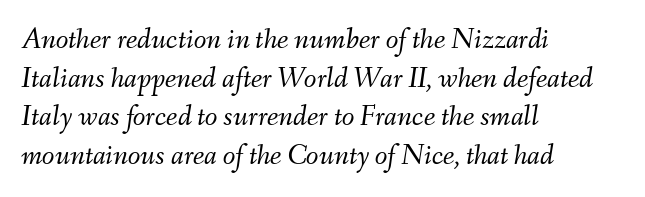
{"italic": "yes", "lean": "right", "slant_degrees": 9, "bold": "no", "weight": "light", "width": "normal", "stroke_contrast": "medium", "x_height": "small", "monospaced": "no", "underline": "no", "align": "left", "line_spacing": "normal", "line_spacing_ratio": 1.33, "letter_spacing": "normal", "letter_spacing_em": 0.0, "glyph_px": 29}
